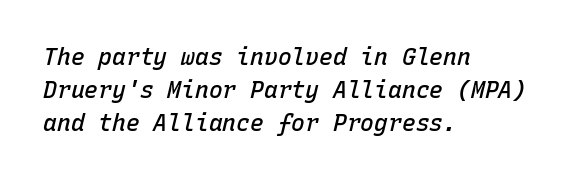
{"italic": "yes", "lean": "right", "slant_degrees": 15, "bold": "semi", "underline": "no", "align": "left", "line_spacing": "normal", "line_spacing_ratio": 1.44, "letter_spacing": "normal", "letter_spacing_em": 0.0, "glyph_px": 23}
